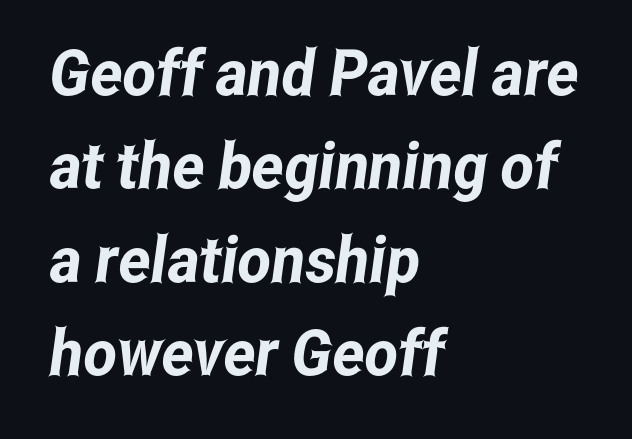
Q: Is the typeface a serif or a sans-serif typeface? A: Sans-serif.
Q: Is the text underlined? A: No.
Q: How is the paragraph aligned? A: Left-aligned.
Q: Is the spacing between letters normal or unusually wide? A: Normal.
Q: Is the spacing between lines tight, normal or loose? A: Normal.
Q: Width (condensed, normal, or wide)? A: Condensed.
Q: Stroke contrast? A: Low.
Q: x-height? A: Medium.
Q: Monospaced? A: No.
